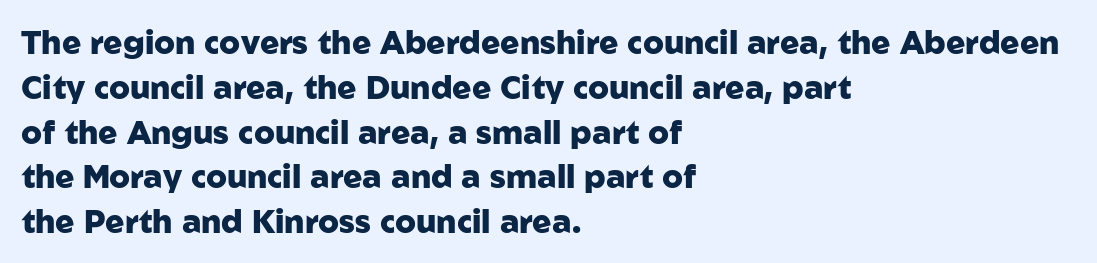
Q: Is the text bold? A: Yes.
Q: Is the text italic (slanted)? A: No, it is upright.
Q: Is the typeface a serif or a sans-serif typeface? A: Sans-serif.
Q: Is the text underlined? A: No.
Q: How is the paragraph aligned? A: Left-aligned.
Q: Is the spacing between letters normal or unusually wide? A: Normal.
Q: Is the spacing between lines tight, normal or loose? A: Normal.
Q: Width (condensed, normal, or wide)? A: Normal.
Q: Stroke contrast? A: Low.
Q: x-height? A: Medium.
Q: Monospaced? A: No.
